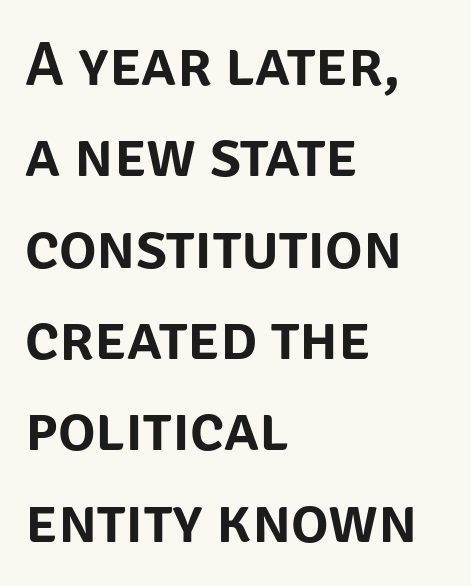
{"serif": "no", "italic": "no", "width": "normal", "stroke_contrast": "low", "x_height": "large", "monospaced": "no", "underline": "no", "align": "left", "line_spacing": "normal", "line_spacing_ratio": 1.45, "letter_spacing": "normal", "letter_spacing_em": 0.0, "glyph_px": 63}
